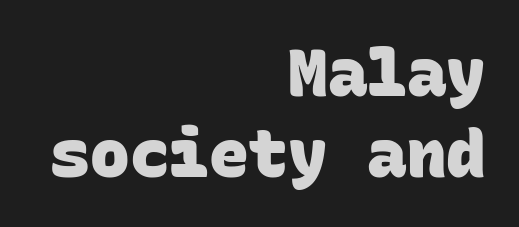
{"serif": "no", "bold": "yes", "weight": "heavy", "width": "normal", "stroke_contrast": "low", "x_height": "large", "monospaced": "yes", "underline": "no", "align": "right", "line_spacing_ratio": 1.22, "letter_spacing": "normal", "letter_spacing_em": 0.0, "glyph_px": 66}
